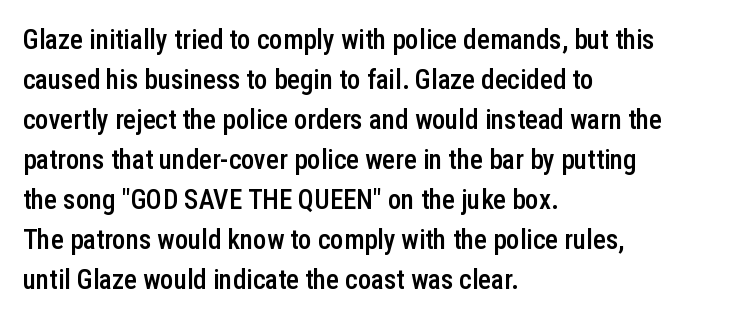
{"italic": "no", "bold": "semi", "underline": "no", "align": "left", "line_spacing": "normal", "line_spacing_ratio": 1.48, "letter_spacing": "normal", "letter_spacing_em": 0.0, "glyph_px": 27}
